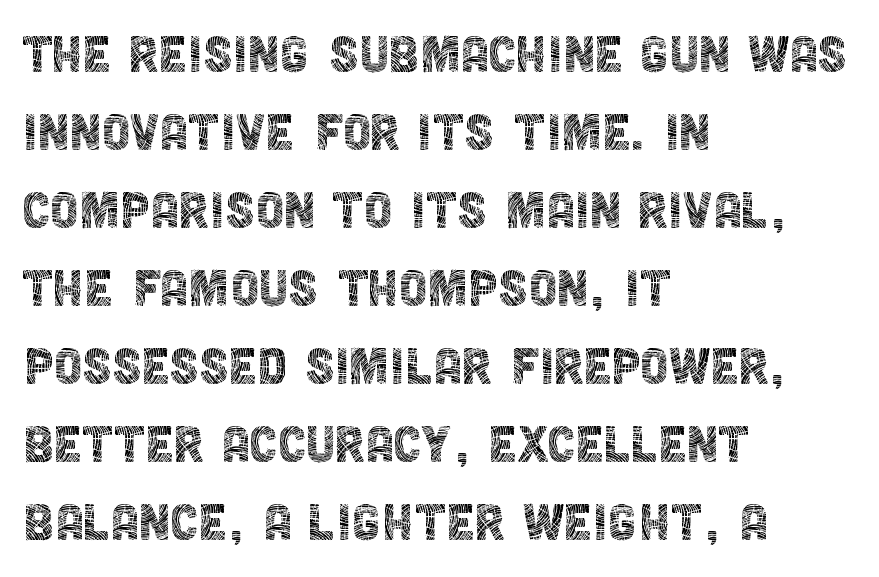
{"serif": "no", "italic": "no", "bold": "no", "weight": "thin", "width": "condensed", "x_height": "large", "monospaced": "no", "underline": "no", "align": "left", "line_spacing_ratio": 1.22, "letter_spacing": "normal", "letter_spacing_em": 0.0, "glyph_px": 64}
